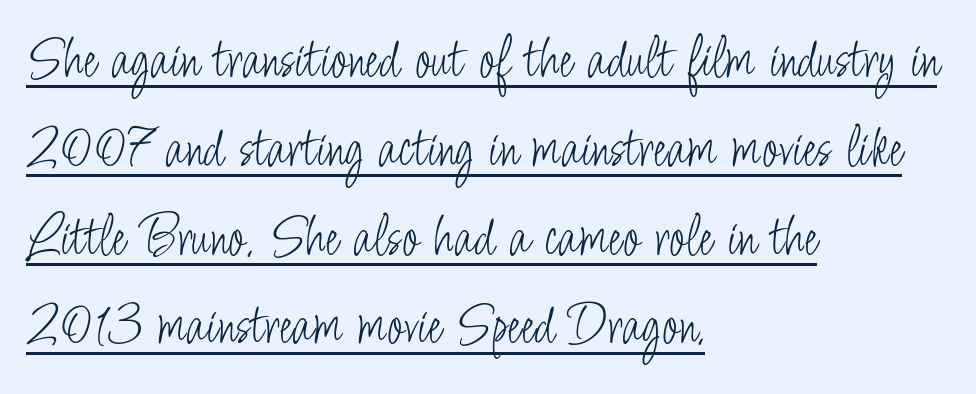
Normally led — the rows are evenly, conventionally spaced. This sample is left-justified, so line endings fall wherever the words run out. This rendering employs a face without finishing strokes, i.e., a sans-serif.
